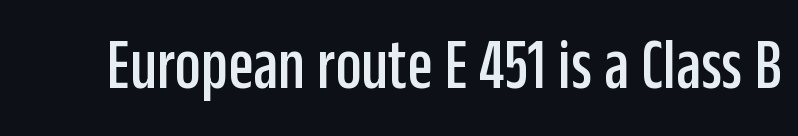
This sample uses plain, unmodified letter spacing. Classification — sans serif. Ascenders rise straight up at ninety degrees. You could not count columns in this text — the font is proportionally spaced.
